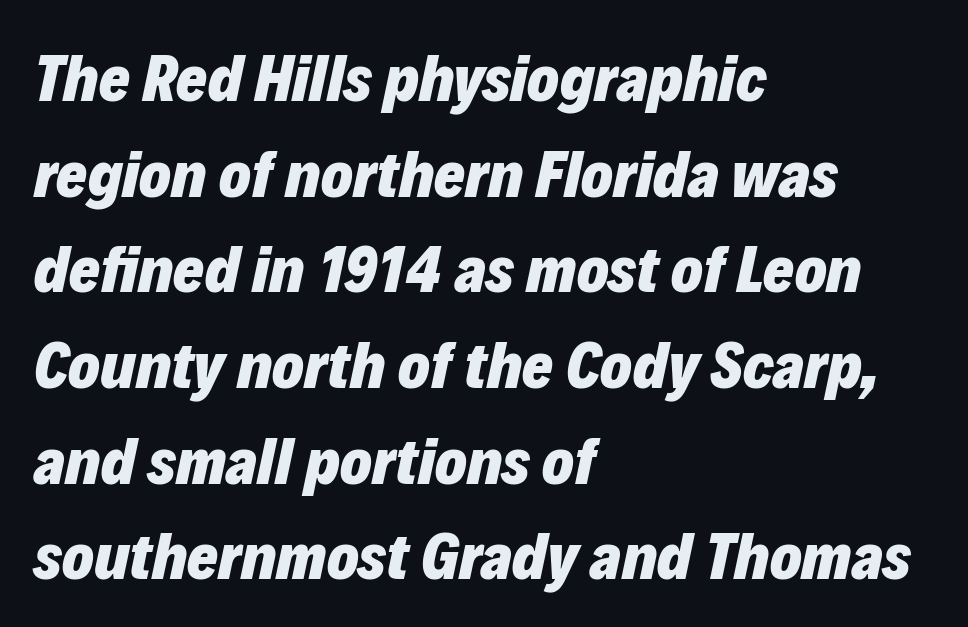
The lines in this sample share a left origin and differ only in where they stop. Does extra space separate the letters? No, they use regular spacing. Italic: yes, the glyphs are oblique. The zone under the glyphs is completely vacant. The block of text has a typical density, with ordinary space between rows.
